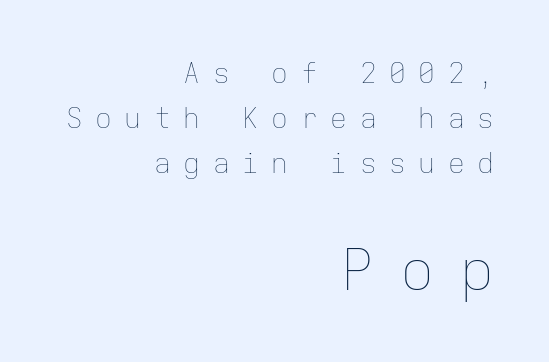
The image shows 57 px thin type, upright, monospaced; set right-aligned, normal line spacing (1.6x), unusually wide letter spacing (+0.45 em), not underlined; the second (bottom) block is 2.04x larger; low stroke contrast and a medium x-height.
